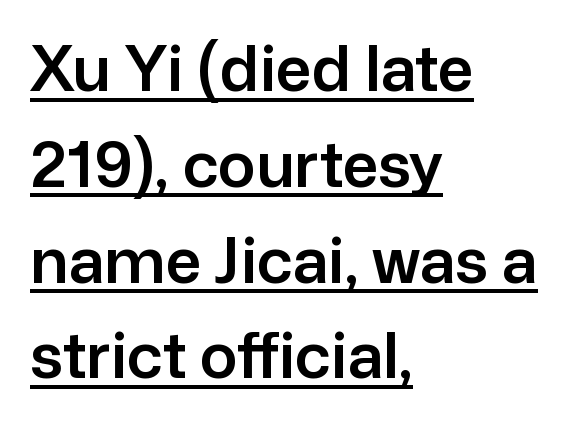
{"serif": "no", "italic": "no", "width": "normal", "stroke_contrast": "low", "x_height": "medium", "monospaced": "no", "underline": "yes", "align": "left", "line_spacing": "normal", "line_spacing_ratio": 1.52, "letter_spacing": "normal", "letter_spacing_em": 0.0, "glyph_px": 63}
